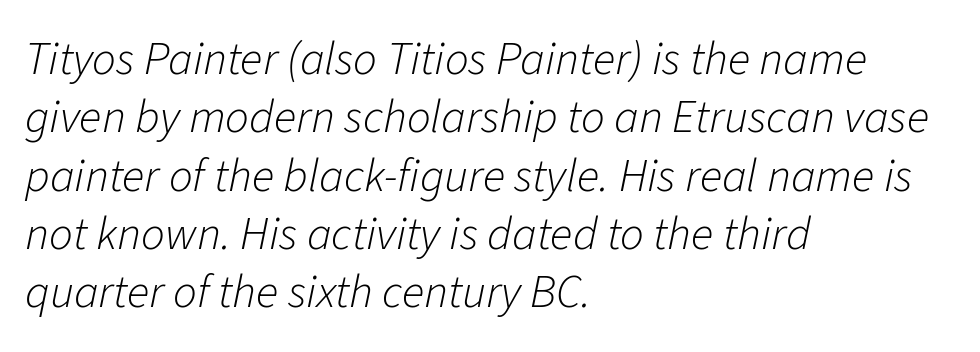
These lines are set flush left with a ragged right edge. Check under the words: just untouched page. Compared with a typical body face, this is equally light or lighter still. The typography opts for an oblique posture over an upright one. A typesetter would call this zero additional tracking.
